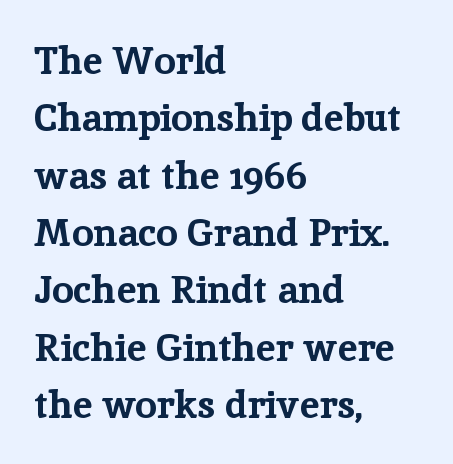
{"serif": "yes", "italic": "no", "bold": "yes", "weight": "bold", "width": "normal", "stroke_contrast": "low", "x_height": "medium", "monospaced": "no", "underline": "no", "align": "left", "line_spacing": "normal", "line_spacing_ratio": 1.47, "letter_spacing": "normal", "letter_spacing_em": 0.0, "glyph_px": 39}
